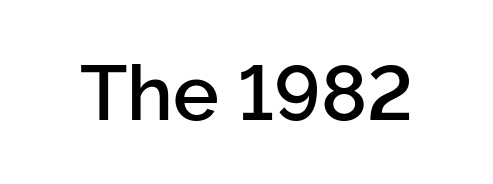
Q: Is the text italic (slanted)? A: No, it is upright.
Q: Is the typeface a serif or a sans-serif typeface? A: Sans-serif.
Q: Is the text underlined? A: No.
Q: Is the spacing between letters normal or unusually wide? A: Normal.
Q: Width (condensed, normal, or wide)? A: Normal.
Q: Stroke contrast? A: Low.
Q: x-height? A: Medium.
Q: Monospaced? A: No.
